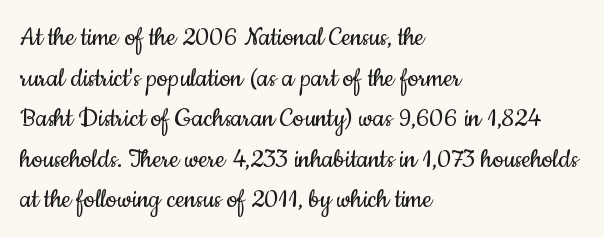
The image shows 31 px regular-weight, condensed sans-serif type; set left-aligned, normal line spacing (1.31x), normal letter spacing, not underlined; low stroke contrast and a small x-height.
